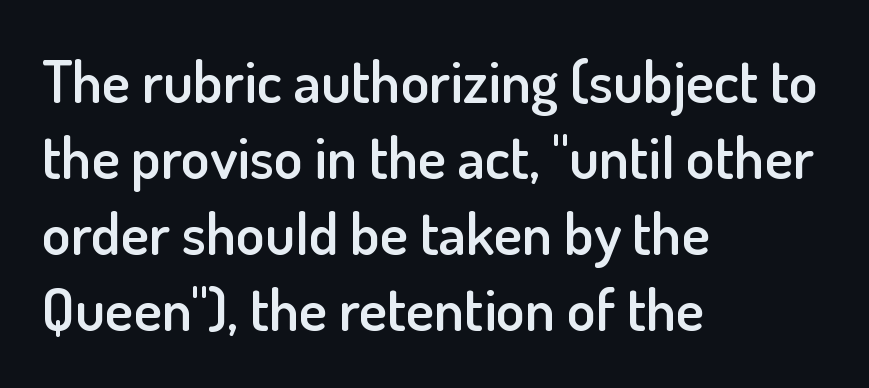
The image shows 59 px semibold sans-serif type, upright; set left-aligned, normal line spacing (1.29x), normal letter spacing, not underlined; low stroke contrast and a small x-height.
